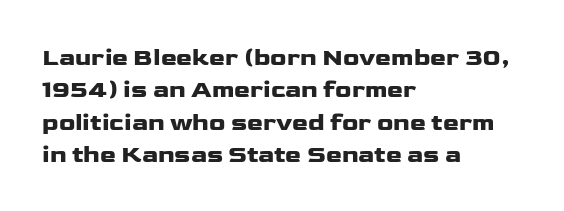
{"italic": "no", "underline": "no", "align": "left", "line_spacing": "normal", "line_spacing_ratio": 1.35, "letter_spacing": "normal", "letter_spacing_em": 0.0, "glyph_px": 24}
